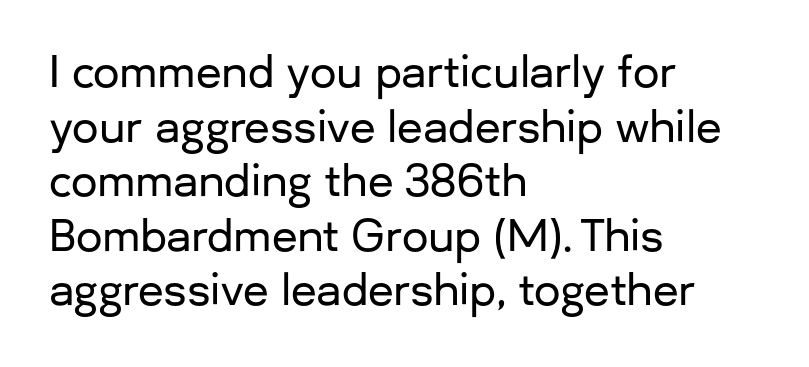
The image shows 42 px sans-serif type, upright; set left-aligned, normal line spacing (1.3x), normal letter spacing, not underlined; low stroke contrast and a medium x-height.
